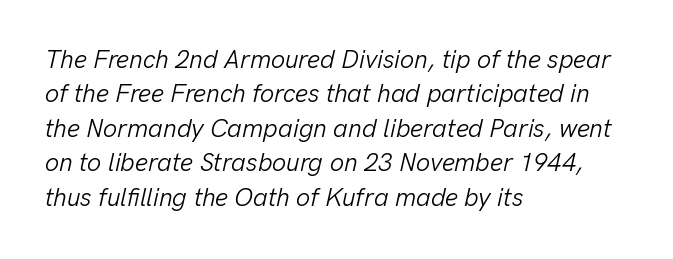
{"italic": "yes", "lean": "right", "slant_degrees": 13, "bold": "no", "underline": "no", "align": "left", "line_spacing": "normal", "line_spacing_ratio": 1.38, "letter_spacing": "normal", "letter_spacing_em": 0.0, "glyph_px": 25}
